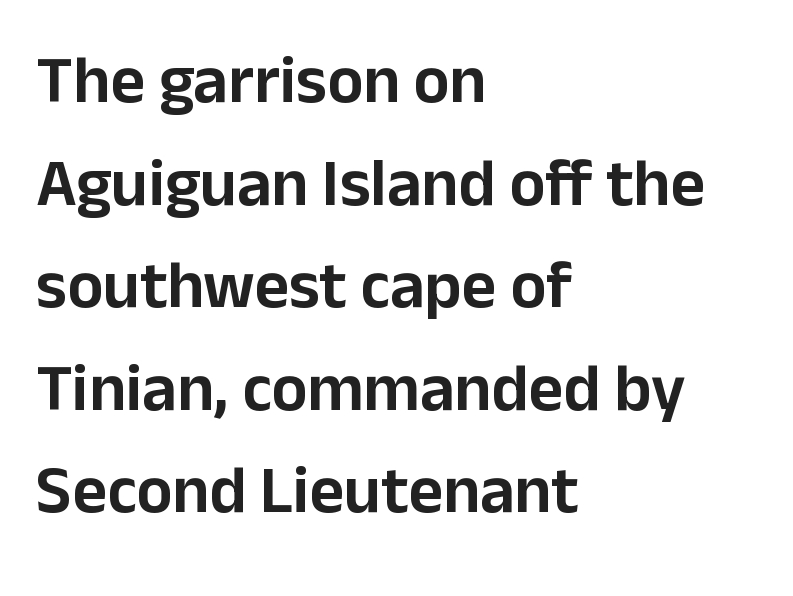
The font's upright variant was chosen for this text. Typographically, this falls in the sans-serif category. The letters sit at their default tracking, neither squeezed nor spread. Honestly, the row spacing looks completely unremarkable. Line beginnings align vertically; line endings do not. The passage shown is typed in a proportional face where columns would drift.
